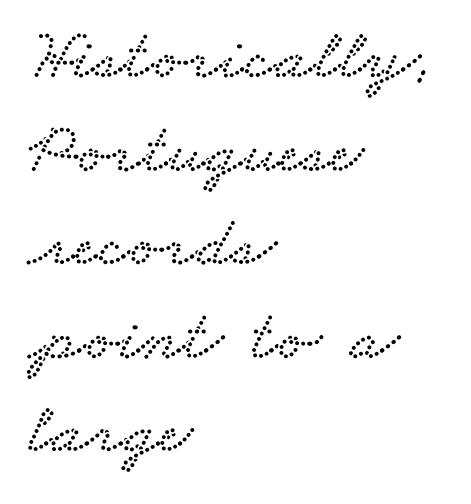
Q: Is the typeface a serif or a sans-serif typeface? A: Serif.
Q: Is the text underlined? A: No.
Q: How is the paragraph aligned? A: Left-aligned.
Q: Is the spacing between letters normal or unusually wide? A: Normal.
Q: Is the spacing between lines tight, normal or loose? A: Normal.
Q: Width (condensed, normal, or wide)? A: Wide.
Q: Stroke contrast? A: Low.
Q: x-height? A: Small.
Q: Monospaced? A: No.
